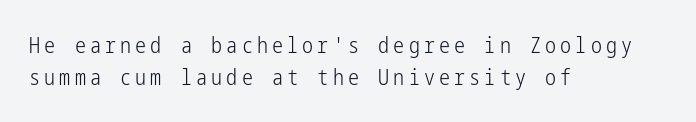
The image shows 22 px text type, upright; set left-aligned, normal line spacing (1.47x), not underlined.
